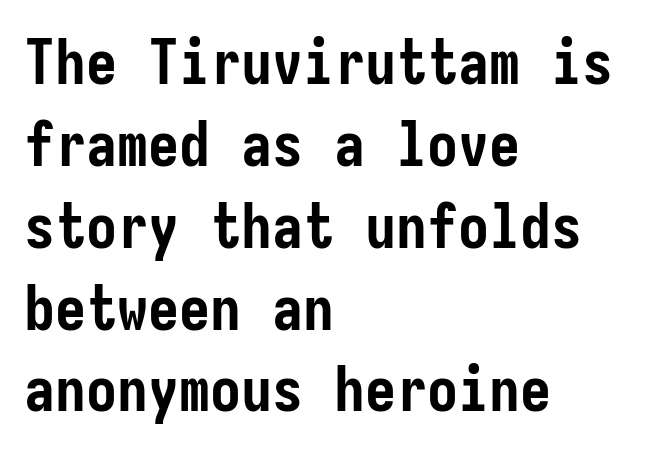
The image shows 62 px semibold, condensed sans-serif type, upright; set left-aligned, normal line spacing (1.32x), normal letter spacing, not underlined; low stroke contrast and a medium x-height.
